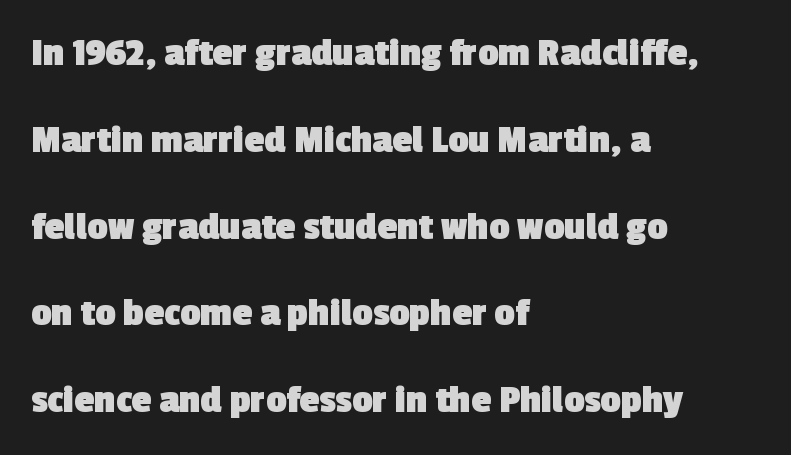
Q: Is the text bold? A: Yes.
Q: Is the typeface a serif or a sans-serif typeface? A: Sans-serif.
Q: Is the text underlined? A: No.
Q: How is the paragraph aligned? A: Left-aligned.
Q: Is the spacing between letters normal or unusually wide? A: Normal.
Q: Is the spacing between lines tight, normal or loose? A: Loose.
Q: Width (condensed, normal, or wide)? A: Normal.
Q: x-height? A: Medium.
Q: Monospaced? A: No.
